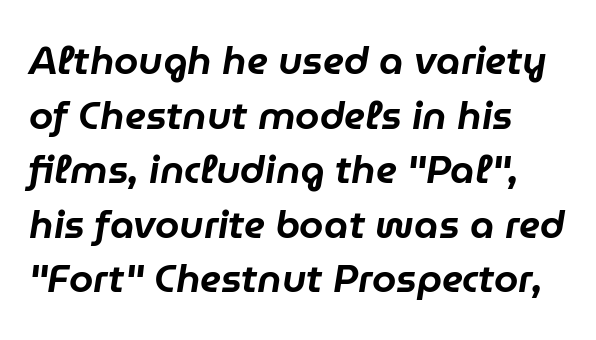
{"italic": "yes", "lean": "right", "slant_degrees": 9, "width": "normal", "stroke_contrast": "low", "x_height": "medium", "monospaced": "no", "underline": "no", "align": "left", "line_spacing": "normal", "line_spacing_ratio": 1.4, "letter_spacing": "normal", "letter_spacing_em": 0.0, "glyph_px": 39}
